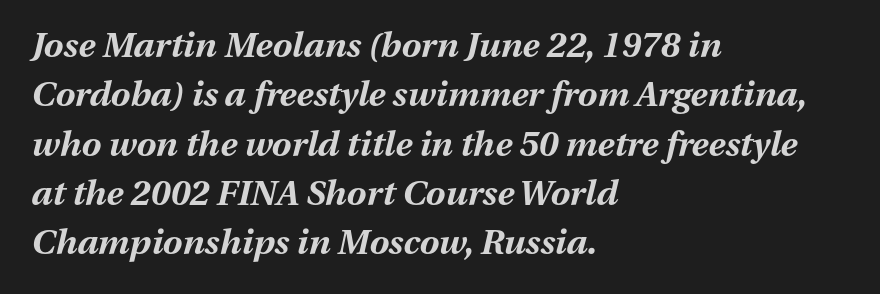
Q: Is the text bold? A: Yes.
Q: Is the text italic (slanted)? A: Yes, it leans right by about 13 degrees.
Q: Is the text underlined? A: No.
Q: How is the paragraph aligned? A: Left-aligned.
Q: Is the spacing between letters normal or unusually wide? A: Normal.
Q: Is the spacing between lines tight, normal or loose? A: Normal.
Q: Width (condensed, normal, or wide)? A: Normal.
Q: Stroke contrast? A: Medium.
Q: x-height? A: Medium.
Q: Monospaced? A: No.
